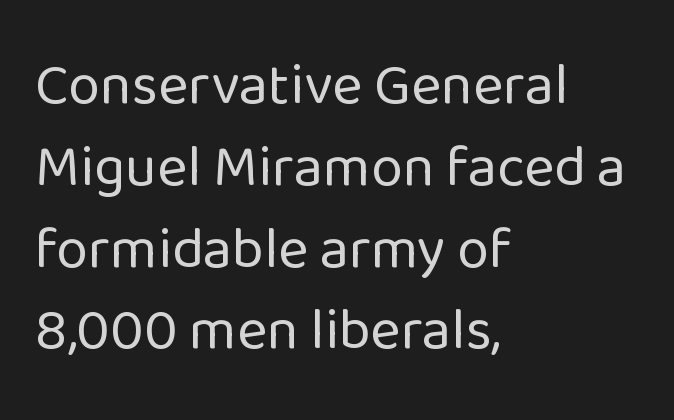
{"serif": "no", "italic": "no", "bold": "no", "weight": "regular", "width": "normal", "stroke_contrast": "low", "x_height": "medium", "monospaced": "no", "underline": "no", "align": "left", "line_spacing": "normal", "line_spacing_ratio": 1.41, "letter_spacing": "normal", "letter_spacing_em": 0.0, "glyph_px": 58}
